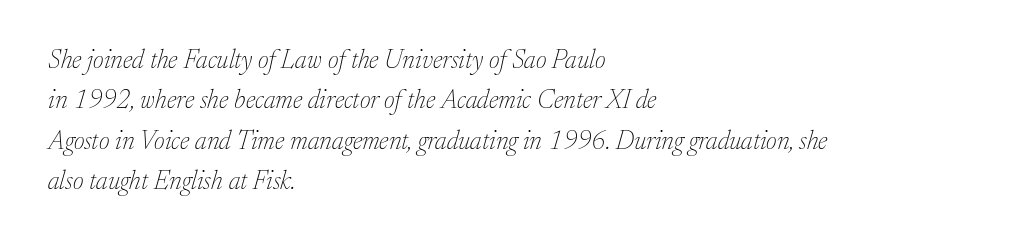
The image shows 26 px text type, italic (leaning right); set left-aligned, normal line spacing (1.55x), normal letter spacing, not underlined.
